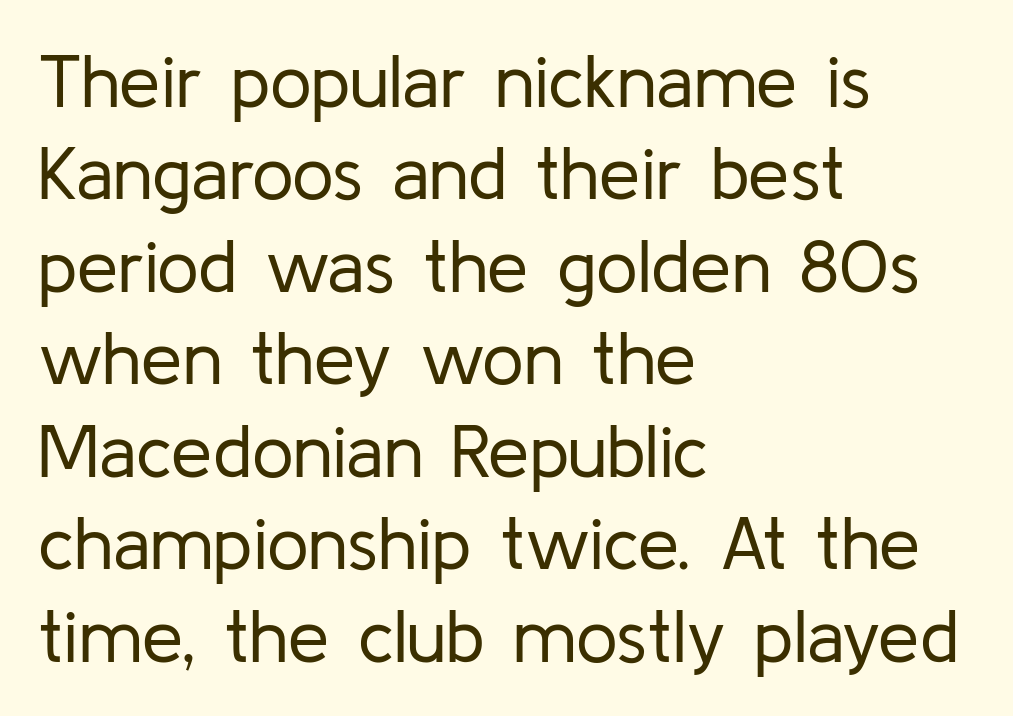
The image shows 74 px regular-weight sans-serif type, upright; set left-aligned, normal line spacing (1.25x), normal letter spacing, not underlined; low stroke contrast and a medium x-height.
